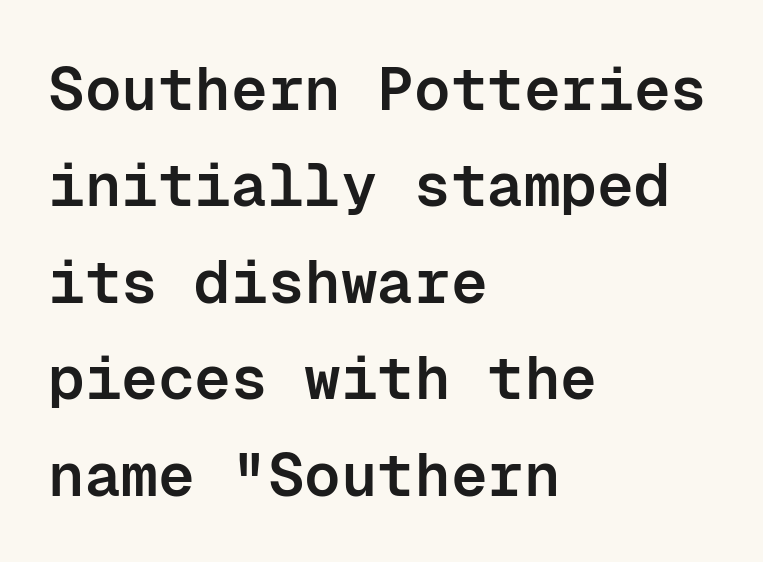
Glyph-to-glyph distance matches everyday printed text. This is the in-between weight designers call semibold or demi. Vertical strokes here are truly vertical. Plain, unruled lines of type.
